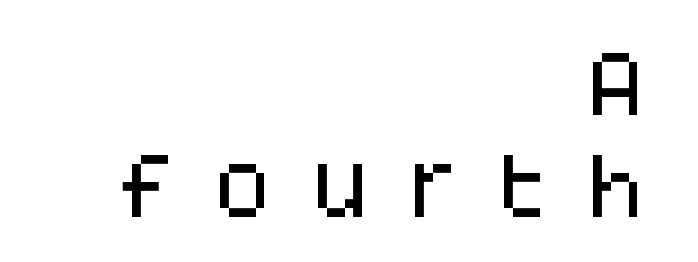
Q: Is the text italic (slanted)? A: No, it is upright.
Q: Is the typeface a serif or a sans-serif typeface? A: Sans-serif.
Q: Is the text underlined? A: No.
Q: How is the paragraph aligned? A: Right-aligned.
Q: Is the spacing between letters normal or unusually wide? A: Unusually wide.
Q: Is the spacing between lines tight, normal or loose? A: Normal.
Q: Width (condensed, normal, or wide)? A: Normal.
Q: Stroke contrast? A: Low.
Q: x-height? A: Large.
Q: Monospaced? A: No.
